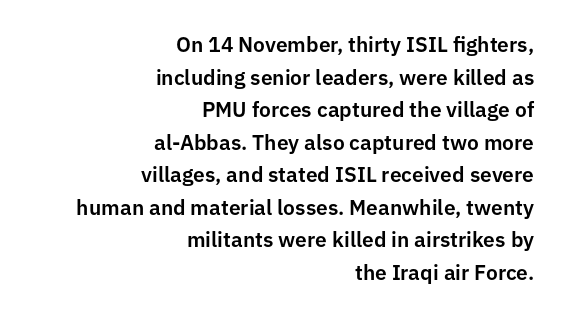
{"italic": "no", "underline": "no", "align": "right", "line_spacing": "normal", "line_spacing_ratio": 1.55, "letter_spacing": "normal", "letter_spacing_em": 0.0, "glyph_px": 21}
